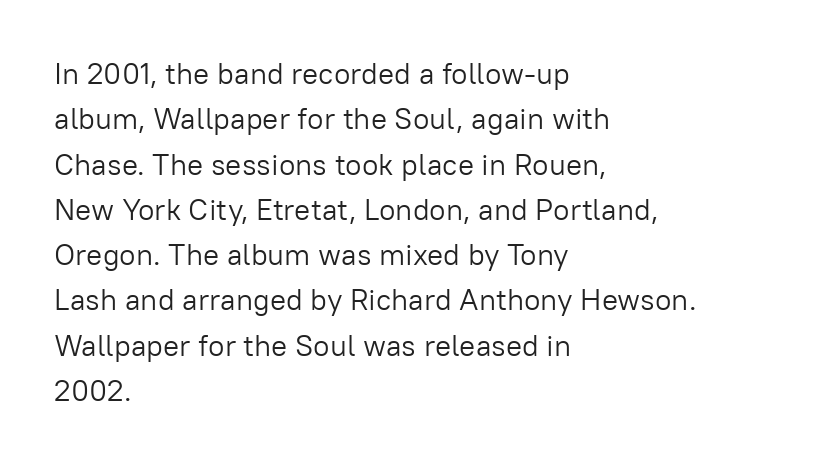
Q: Is the text bold? A: No.
Q: Is the text italic (slanted)? A: No, it is upright.
Q: Is the typeface a serif or a sans-serif typeface? A: Sans-serif.
Q: Is the text underlined? A: No.
Q: How is the paragraph aligned? A: Left-aligned.
Q: Is the spacing between letters normal or unusually wide? A: Normal.
Q: Is the spacing between lines tight, normal or loose? A: Normal.
Q: Width (condensed, normal, or wide)? A: Normal.
Q: Stroke contrast? A: Low.
Q: x-height? A: Medium.
Q: Monospaced? A: No.
